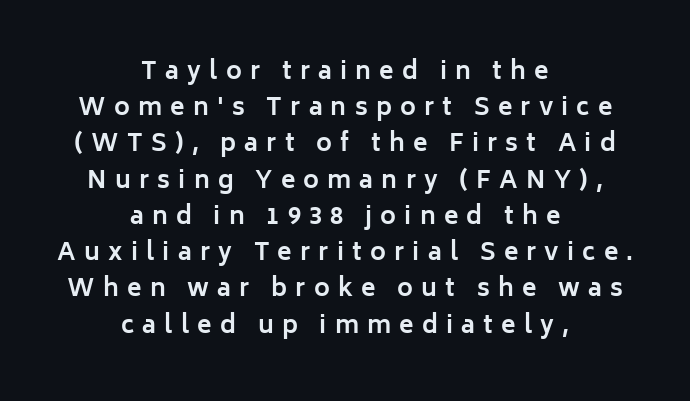
Successive baselines arrive at the customary interval. Students, this is bold: see how much ink each stroke carries. Teacher's note: observe the equal gaps on both sides — that is centered alignment. The specimen reads as upright at a glance. What stands out about the letter spacing? Its width — letters are far apart. The glyphs are unaccompanied by any horizontal stroke below them.
